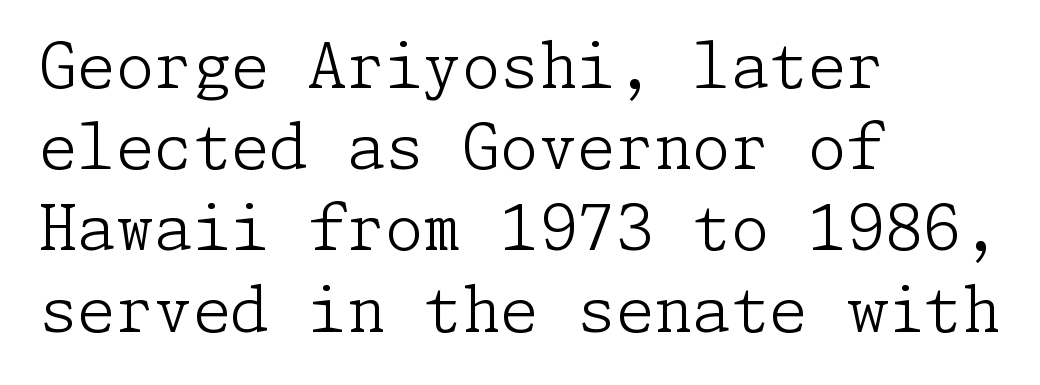
The image shows 62 px light serif type, upright; set left-aligned, normal line spacing (1.31x), normal letter spacing, not underlined; low stroke contrast and a medium x-height.
